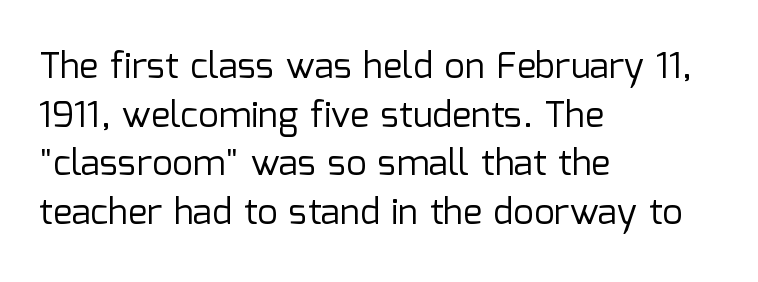
Q: Is the text bold? A: No.
Q: Is the text italic (slanted)? A: No, it is upright.
Q: Is the typeface a serif or a sans-serif typeface? A: Sans-serif.
Q: Is the text underlined? A: No.
Q: How is the paragraph aligned? A: Left-aligned.
Q: Is the spacing between letters normal or unusually wide? A: Normal.
Q: Is the spacing between lines tight, normal or loose? A: Normal.
Q: Width (condensed, normal, or wide)? A: Normal.
Q: Stroke contrast? A: Low.
Q: x-height? A: Medium.
Q: Monospaced? A: No.
